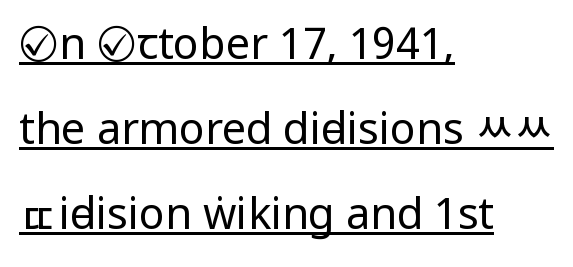
The image shows 43 px regular-weight, condensed sans-serif type, upright; set left-aligned, loose line spacing (1.98x), normal letter spacing, underlined; low stroke contrast and a large x-height.
